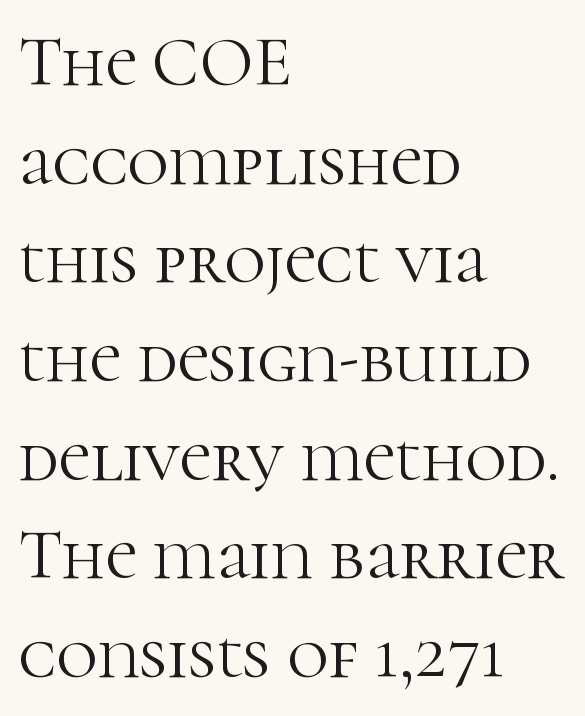
Q: Is the text bold? A: No.
Q: Is the text italic (slanted)? A: No, it is upright.
Q: Is the typeface a serif or a sans-serif typeface? A: Serif.
Q: Is the text underlined? A: No.
Q: How is the paragraph aligned? A: Left-aligned.
Q: Is the spacing between letters normal or unusually wide? A: Normal.
Q: Is the spacing between lines tight, normal or loose? A: Normal.
Q: Width (condensed, normal, or wide)? A: Normal.
Q: Stroke contrast? A: High.
Q: x-height? A: Medium.
Q: Monospaced? A: No.
